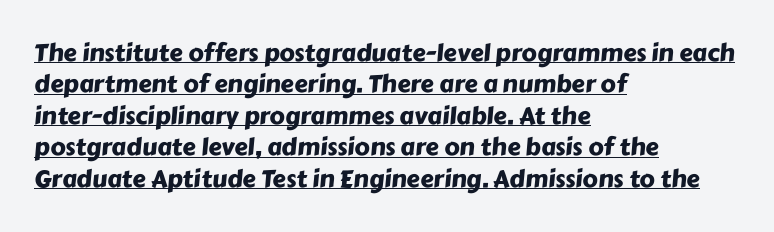
The image shows 24 px text type; set left-aligned, normal line spacing (1.31x), normal letter spacing, underlined.
